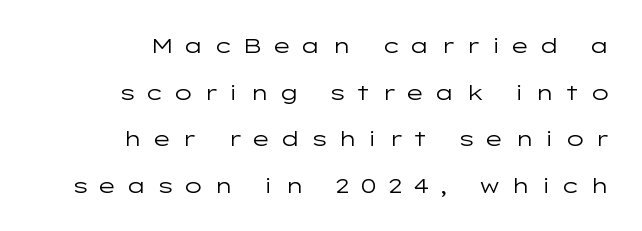
Q: Is the text bold? A: No.
Q: Is the text italic (slanted)? A: No, it is upright.
Q: Is the text underlined? A: No.
Q: How is the paragraph aligned? A: Right-aligned.
Q: Is the spacing between letters normal or unusually wide? A: Unusually wide.
Q: Is the spacing between lines tight, normal or loose? A: Loose.
